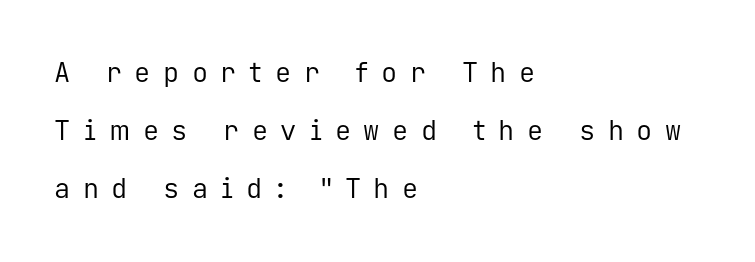
The strokes carry an ordinary text weight at most. Glyph-to-glyph distance is far greater than everyday printed text. If you measured baseline to baseline, you'd find a long distance. This is the regular roman posture of the typeface.
